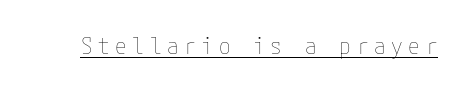
Is the type heavy? It reads as light-to-regular instead. Underlining? Definitely there. Is the letter spacing exaggerated? Yes — the characters are pushed far apart. It's the straight-up-and-down kind of type.
